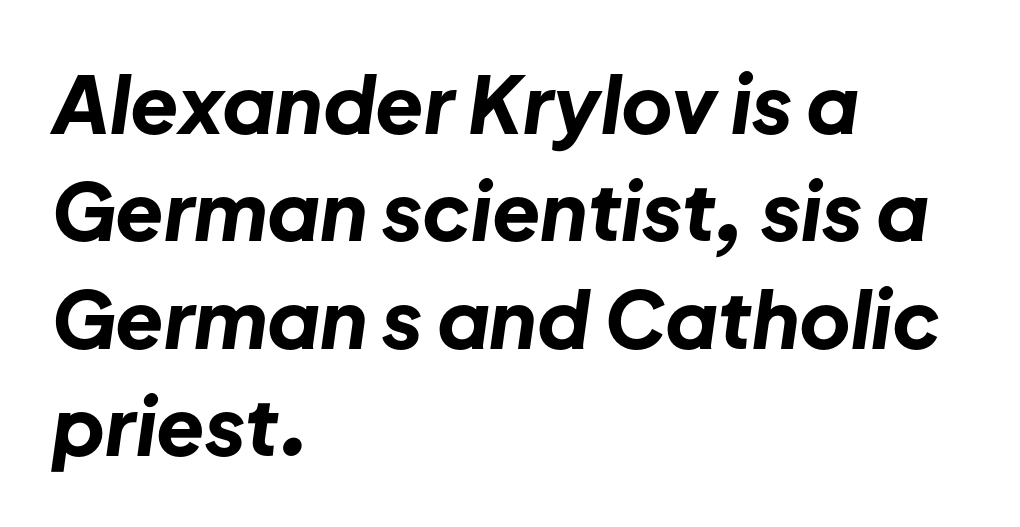
Q: Is the text bold? A: Yes.
Q: Is the text italic (slanted)? A: Yes, it leans right by about 8 degrees.
Q: Is the text underlined? A: No.
Q: How is the paragraph aligned? A: Left-aligned.
Q: Is the spacing between letters normal or unusually wide? A: Normal.
Q: Is the spacing between lines tight, normal or loose? A: Normal.
Q: Width (condensed, normal, or wide)? A: Normal.
Q: Stroke contrast? A: Low.
Q: x-height? A: Medium.
Q: Monospaced? A: No.
